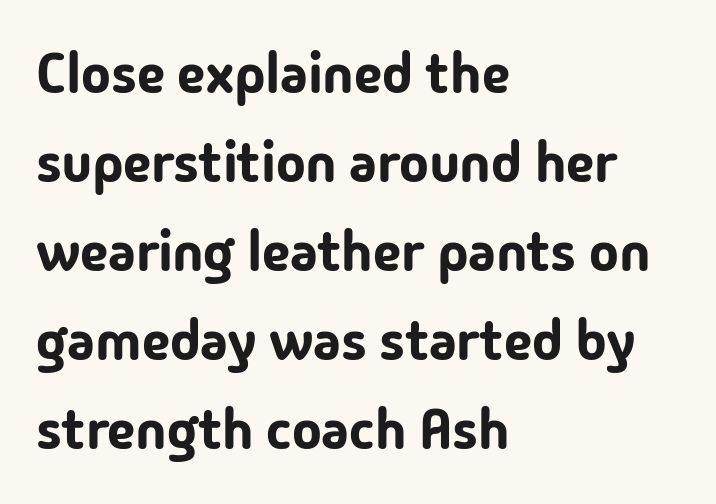
The rows are spaced the way most documents space them. Beneath every word, the page is bare. Is there any slant? The stems are plumb. Do the characters align in a grid? No, the font is proportional. In CSS terms this would be text-align: left. A sans-serif font was chosen for this passage.
